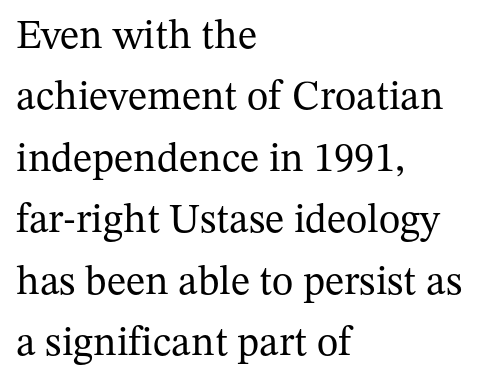
The image shows 41 px regular-weight serif type, upright; set left-aligned, normal line spacing (1.5x), normal letter spacing, not underlined; medium stroke contrast and a medium x-height.
